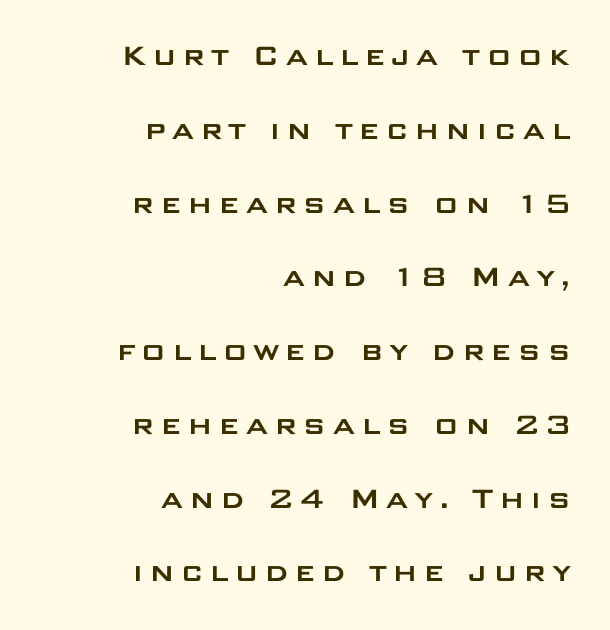
The image shows 34 px wide sans-serif type, upright; set right-aligned, loose line spacing (2.17x), not underlined; low stroke contrast and a large x-height.
